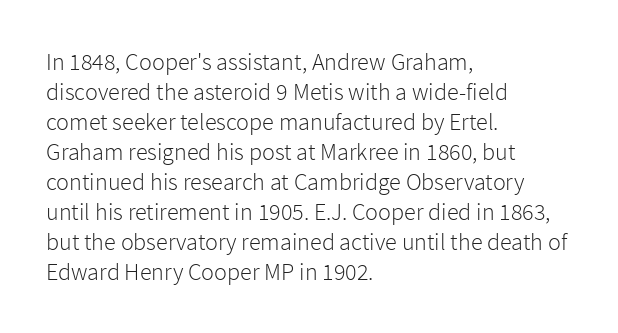
The image shows 24 px text type, upright; set left-aligned, normal line spacing (1.25x), normal letter spacing, not underlined.
